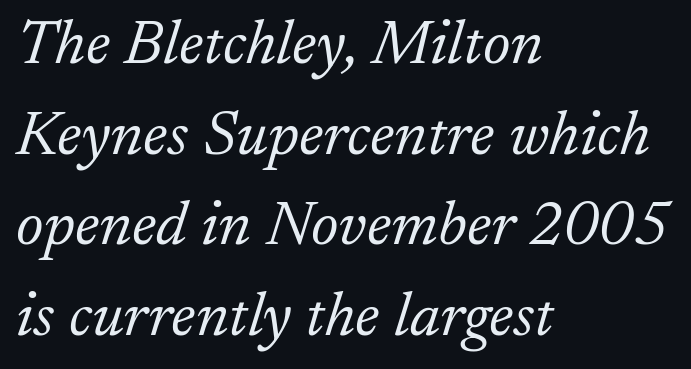
Each word holds together tightly as a unit, with standard inter-letter gaps. The weight tops out at a normal text grade. The setting favours the left margin, as ordinary paragraphs usually do. These lines are rendered in a variable-pitch font. Observe the serifs anchoring each vertical stroke in this sample.
